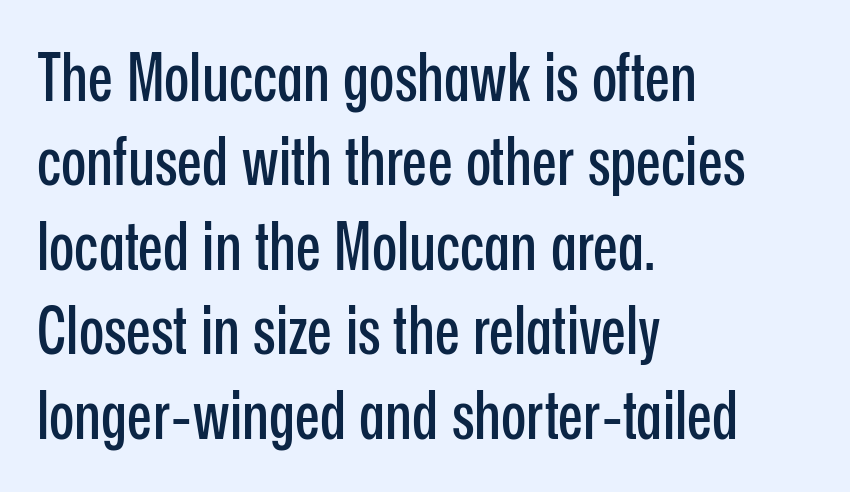
These lines keep a tight, regular rhythm from letter to letter. Looks like regular typesetting: each glyph gets only the width it needs. You can tell from the bare stems that sans-serif type was used. The words here are not underlined. Style check: upright.
